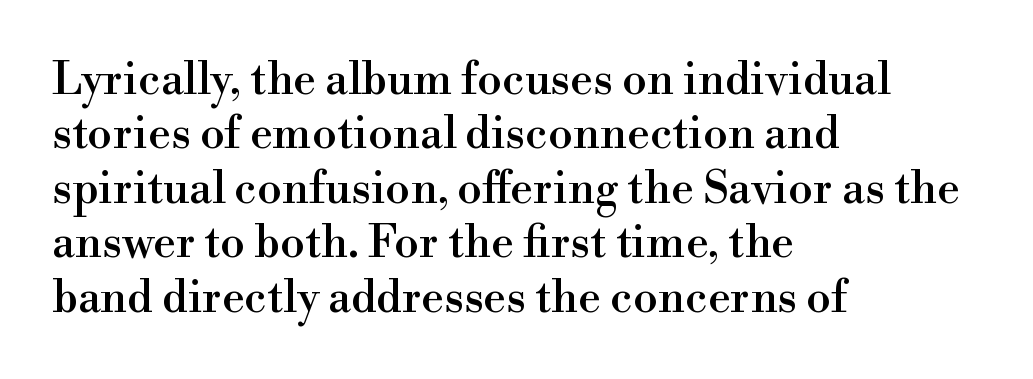
The rendering uses natural spacing where letterforms have individual widths. No word sits above an underline. Casual observation: everything's shoved over to the left. The text was rendered using a seriffed face with decorative stroke endings. The axis of the letterforms is exactly vertical. Between one letter and the next there's only the usual sliver of space.
